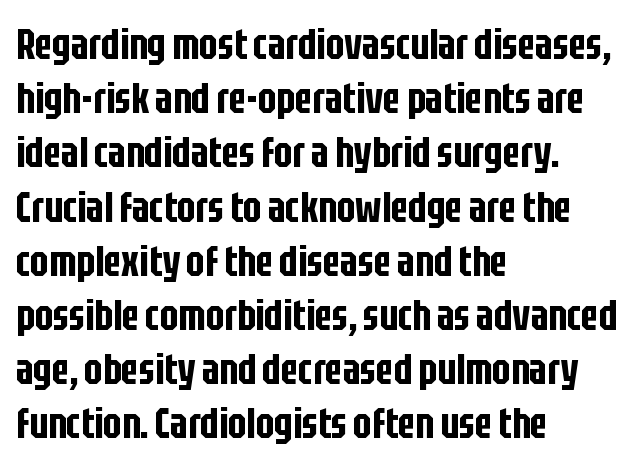
Lines of text with bare space underneath. These lines were composed using upright roman letters. Students, observe: this is what conventionally led text looks like. These lines are rendered in a variable-pitch font.
